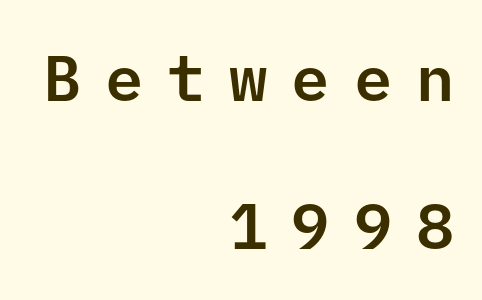
Q: Is the text italic (slanted)? A: No, it is upright.
Q: Is the typeface a serif or a sans-serif typeface? A: Sans-serif.
Q: Is the text underlined? A: No.
Q: How is the paragraph aligned? A: Right-aligned.
Q: Is the spacing between letters normal or unusually wide? A: Unusually wide.
Q: Is the spacing between lines tight, normal or loose? A: Loose.
Q: Width (condensed, normal, or wide)? A: Normal.
Q: Stroke contrast? A: Low.
Q: x-height? A: Medium.
